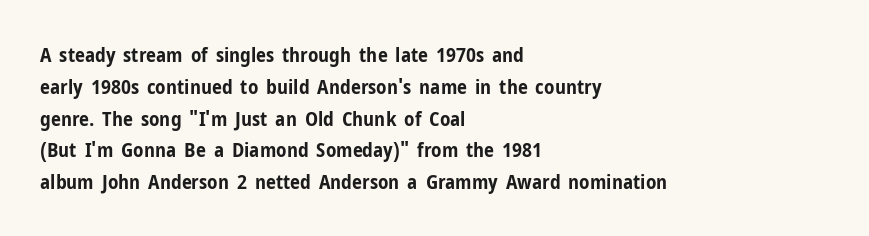
{"italic": "no", "bold": "yes", "underline": "no", "align": "left", "line_spacing": "normal", "line_spacing_ratio": 1.59, "letter_spacing": "normal", "letter_spacing_em": 0.0, "glyph_px": 20}
